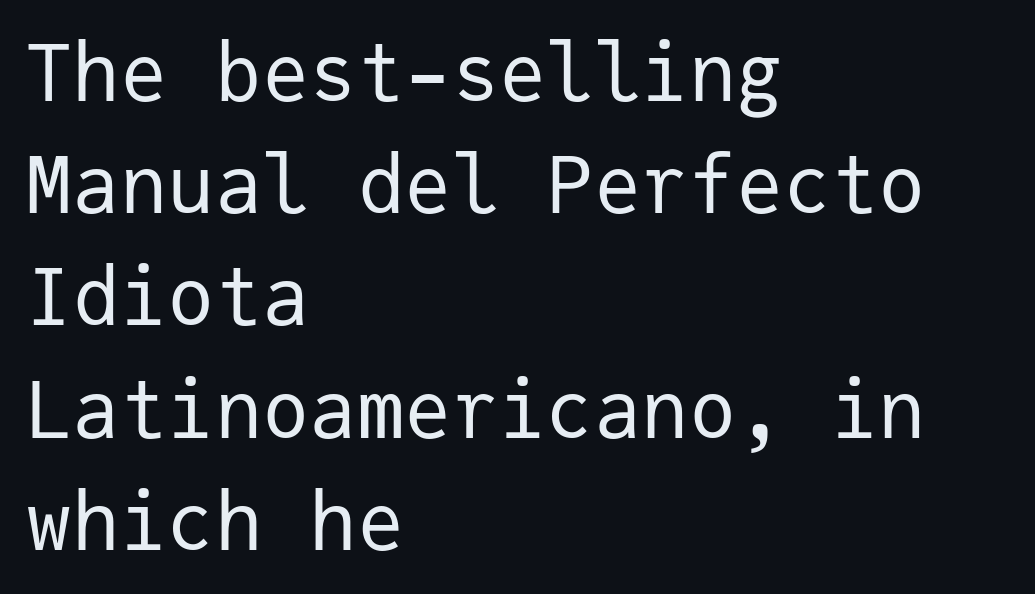
Q: Is the text bold? A: No.
Q: Is the text italic (slanted)? A: No, it is upright.
Q: Is the typeface a serif or a sans-serif typeface? A: Sans-serif.
Q: Is the text underlined? A: No.
Q: How is the paragraph aligned? A: Left-aligned.
Q: Is the spacing between letters normal or unusually wide? A: Normal.
Q: Is the spacing between lines tight, normal or loose? A: Normal.
Q: Width (condensed, normal, or wide)? A: Normal.
Q: Stroke contrast? A: Low.
Q: x-height? A: Medium.
Q: Monospaced? A: Yes.
